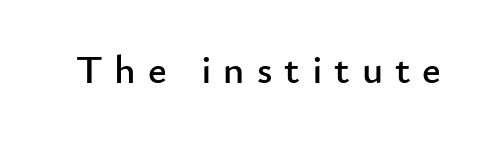
Do the characters align in a grid? No, the font is proportional. Words appear elongated and porous because spacing is wide. Italic? Not at all — the glyphs are vertical. The zone under the glyphs is completely vacant. The text was rendered using a sans face with plain stroke endings.
